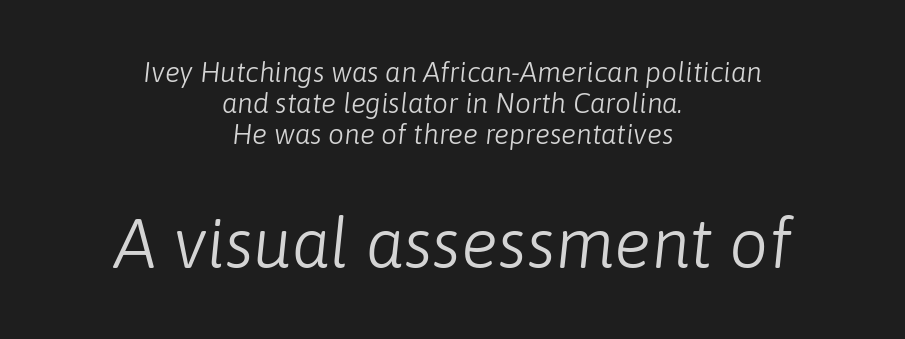
The image shows 69 px light type, italic (leaning right); set centered, tight line spacing (1.11x), normal letter spacing, not underlined; the second (bottom) block is 2.46x larger; low stroke contrast and a medium x-height.
